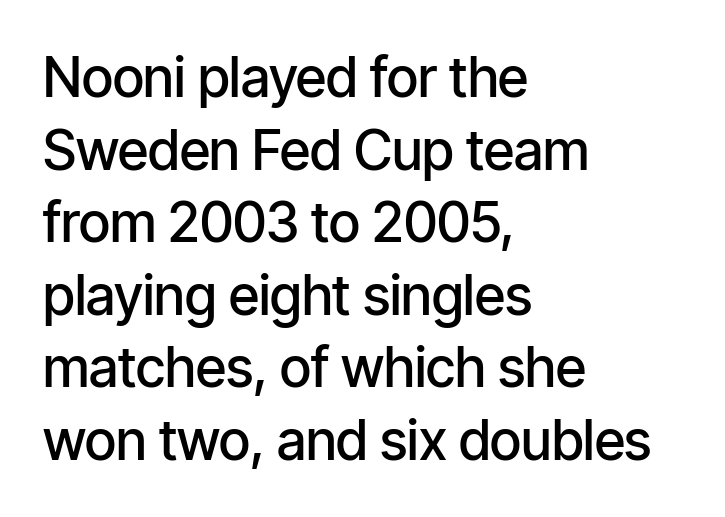
{"serif": "no", "italic": "no", "bold": "semi", "weight": "semibold", "width": "condensed", "stroke_contrast": "low", "x_height": "medium", "monospaced": "no", "underline": "no", "align": "left", "line_spacing": "normal", "line_spacing_ratio": 1.32, "letter_spacing": "normal", "letter_spacing_em": 0.0, "glyph_px": 55}
